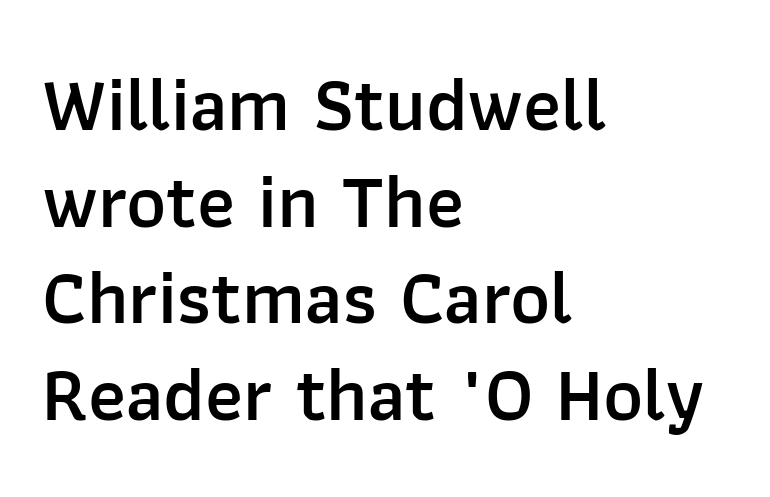
The image shows 76 px semibold sans-serif type, upright; set left-aligned, normal line spacing (1.27x), normal letter spacing, not underlined; low stroke contrast and a medium x-height.
